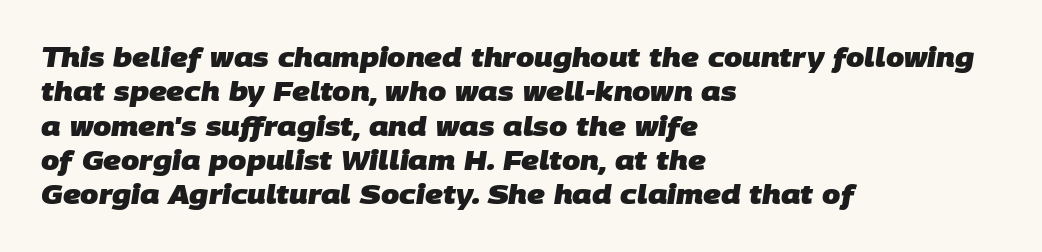
Q: Is the text bold? A: Yes.
Q: Is the text underlined? A: No.
Q: How is the paragraph aligned? A: Left-aligned.
Q: Is the spacing between letters normal or unusually wide? A: Normal.
Q: Is the spacing between lines tight, normal or loose? A: Normal.
